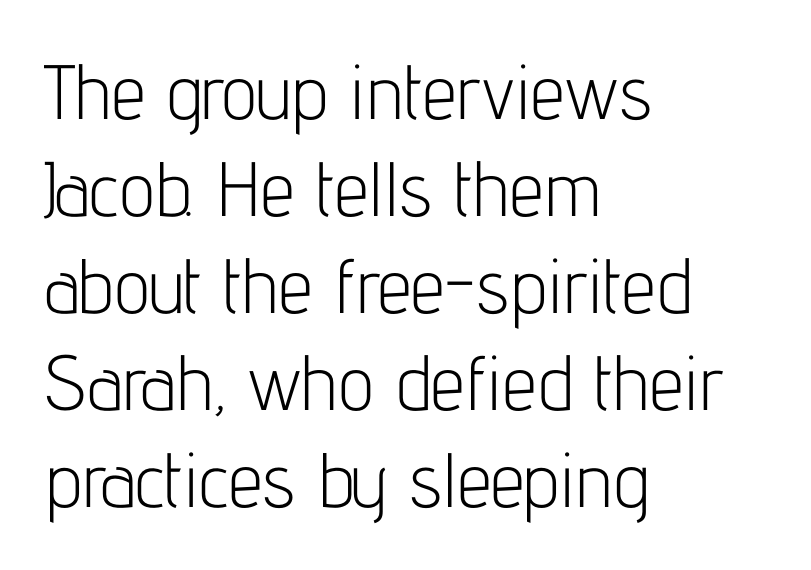
The image shows 77 px light, condensed sans-serif type, upright; set left-aligned, normal line spacing (1.26x), normal letter spacing, not underlined; low stroke contrast and a medium x-height.
